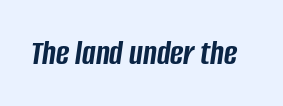
What weight is shown? A full bold with thick strokes. Is the letter spacing exaggerated? No — it looks like the ordinary default. Varying glyph widths throughout — classic text-font behaviour. The axis of the letterforms is tilted away from vertical.
